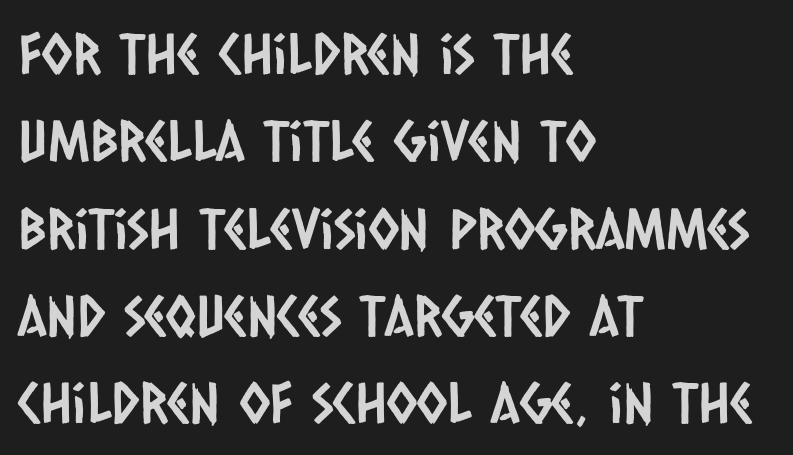
{"serif": "no", "width": "condensed", "stroke_contrast": "low", "x_height": "large", "monospaced": "no", "underline": "no", "align": "left", "line_spacing": "normal", "line_spacing_ratio": 1.56, "letter_spacing": "normal", "letter_spacing_em": 0.0, "glyph_px": 56}
